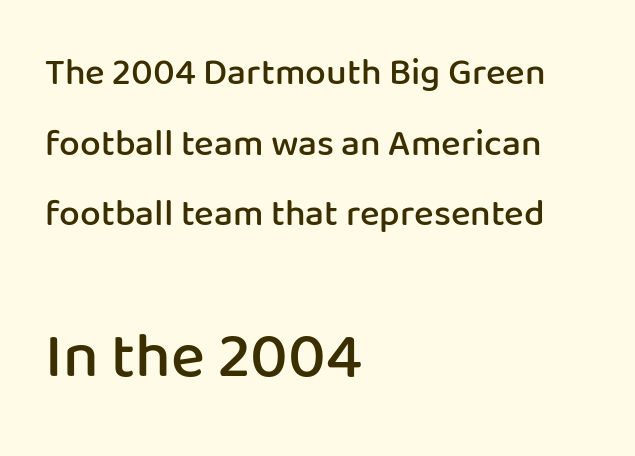
A somewhat darkened texture: the type is semibold rather than bold. To sum up the face: it is a sans, with no serifs. Regarding leading, the lines here are spaced well apart. The ragged edge is on the right, which tells us the setting is flush left. Only glyphs here, with clear space below each row. Do the characters align in a grid? No, the font is proportional.
